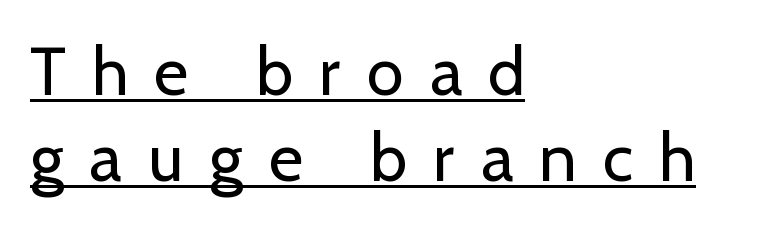
The image shows 67 px regular-weight sans-serif type, upright; set left-aligned, normal line spacing (1.29x), unusually wide letter spacing (+0.39 em), underlined; low stroke contrast and a medium x-height.
